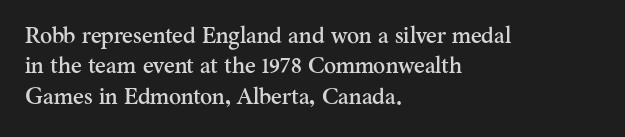
{"italic": "no", "underline": "no", "align": "left", "line_spacing": "normal", "line_spacing_ratio": 1.32, "letter_spacing": "normal", "letter_spacing_em": 0.0, "glyph_px": 23}
